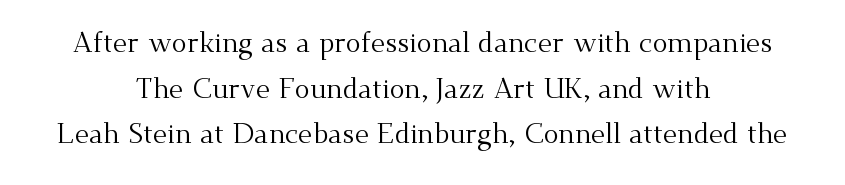
Q: Is the text bold? A: No.
Q: Is the text italic (slanted)? A: No, it is upright.
Q: Is the typeface a serif or a sans-serif typeface? A: Serif.
Q: Is the text underlined? A: No.
Q: How is the paragraph aligned? A: Centered.
Q: Is the spacing between letters normal or unusually wide? A: Normal.
Q: Is the spacing between lines tight, normal or loose? A: Normal.
Q: Width (condensed, normal, or wide)? A: Normal.
Q: Stroke contrast? A: Medium.
Q: x-height? A: Small.
Q: Monospaced? A: No.
